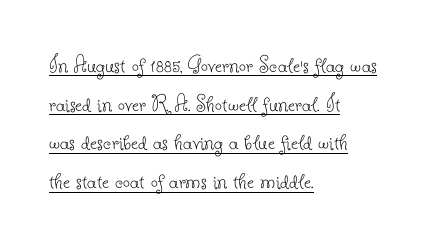
Q: Is the text bold? A: No.
Q: Is the text italic (slanted)? A: No, it is upright.
Q: Is the text underlined? A: Yes.
Q: How is the paragraph aligned? A: Left-aligned.
Q: Is the spacing between letters normal or unusually wide? A: Normal.
Q: Is the spacing between lines tight, normal or loose? A: Normal.
